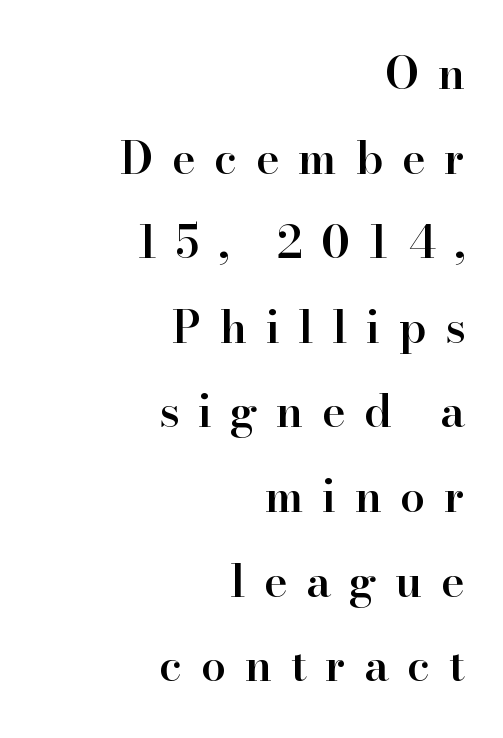
Q: Is the text bold? A: Semi-bold.
Q: Is the text italic (slanted)? A: No, it is upright.
Q: Is the typeface a serif or a sans-serif typeface? A: Serif.
Q: Is the text underlined? A: No.
Q: How is the paragraph aligned? A: Right-aligned.
Q: Is the spacing between letters normal or unusually wide? A: Unusually wide.
Q: Width (condensed, normal, or wide)? A: Normal.
Q: Stroke contrast? A: High.
Q: x-height? A: Small.
Q: Monospaced? A: No.
